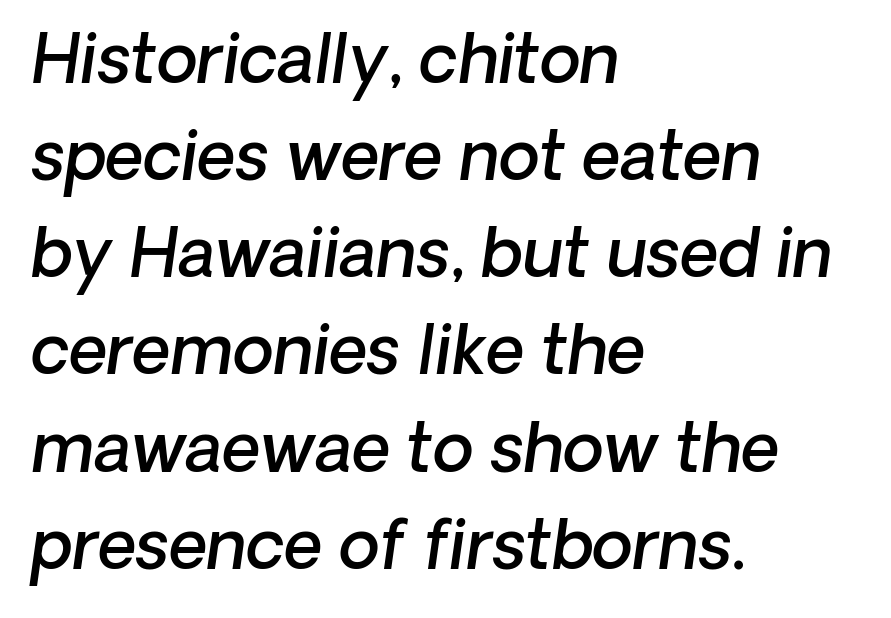
{"serif": "no", "bold": "semi", "weight": "semibold", "width": "normal", "stroke_contrast": "low", "x_height": "medium", "monospaced": "no", "underline": "no", "align": "left", "line_spacing": "normal", "line_spacing_ratio": 1.45, "letter_spacing": "normal", "letter_spacing_em": 0.0, "glyph_px": 67}
